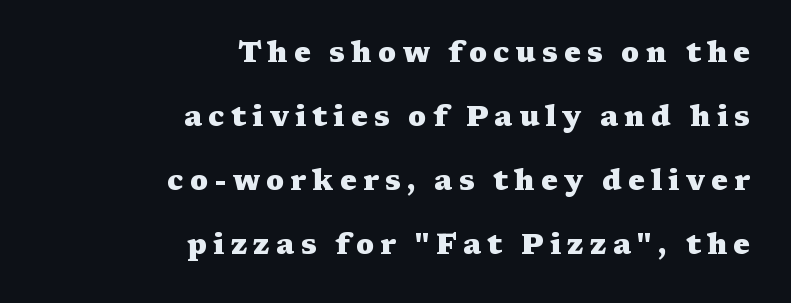
Airy leading. Examine the stroke ends and you'll spot serifs. Every character sits straight up, as roman type does. Each word looks stretched out because of the extra space between its letters.
